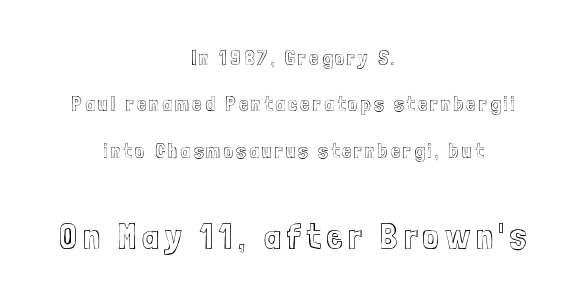
The image shows 37 px condensed type, upright; set centered, loose line spacing (2.21x), not underlined; the second (bottom) block is 1.76x larger; a medium x-height.
